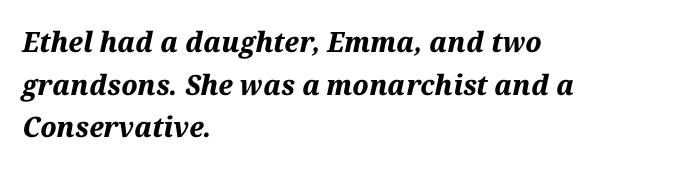
Do the characters align in a grid? No, the font is proportional. The area under the type is left untouched. In terms of leading, this rendering sits right in the middle. Designer's note — italics engaged.
